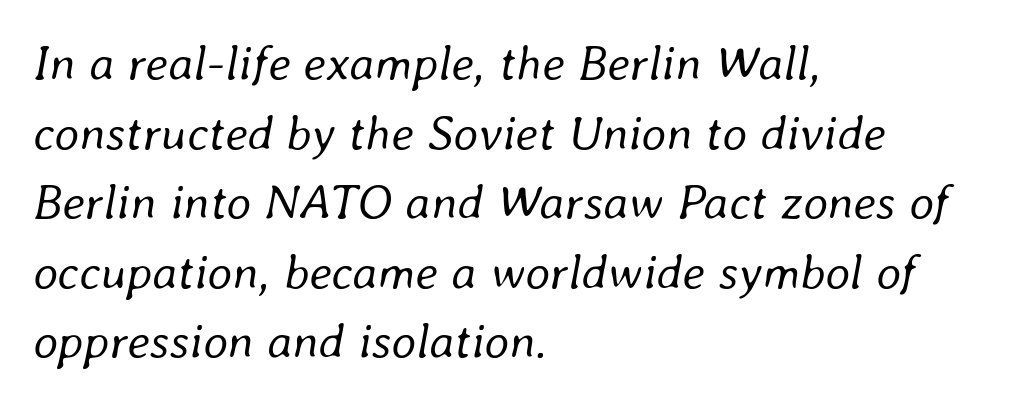
The face used here has a pronounced slope to its letters. Every row of glyphs begins at an identical x-position on the left. Descender tails drop into unmarked territory. You could not count columns in this text — the font is proportionally spaced. Bold? No — there's no thickening of the strokes. You could call the tracking neutral — neither tight nor loose.
